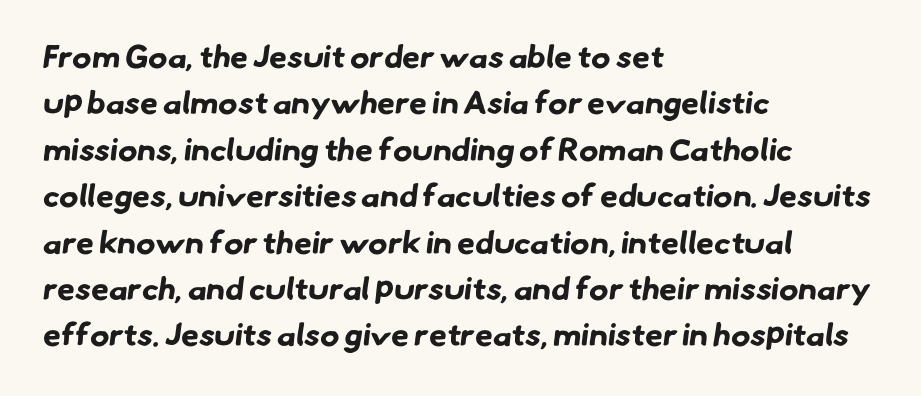
The image shows 32 px bold sans-serif type; set left-aligned, normal line spacing (1.45x), normal letter spacing, not underlined; low stroke contrast and a small x-height.
